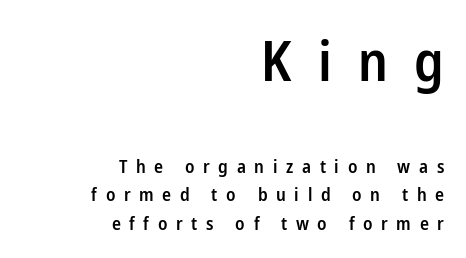
Q: Is the text bold? A: Semi-bold.
Q: Is the text italic (slanted)? A: No, it is upright.
Q: Is the typeface a serif or a sans-serif typeface? A: Sans-serif.
Q: Is the text underlined? A: No.
Q: How is the paragraph aligned? A: Right-aligned.
Q: Is the spacing between letters normal or unusually wide? A: Unusually wide.
Q: Is the spacing between lines tight, normal or loose? A: Normal.
Q: Which block of text is set in a larger size, the first (top) or the second (bottom)? A: The first (top) one.
Q: Width (condensed, normal, or wide)? A: Condensed.
Q: Stroke contrast? A: Low.
Q: x-height? A: Medium.
Q: Monospaced? A: No.
